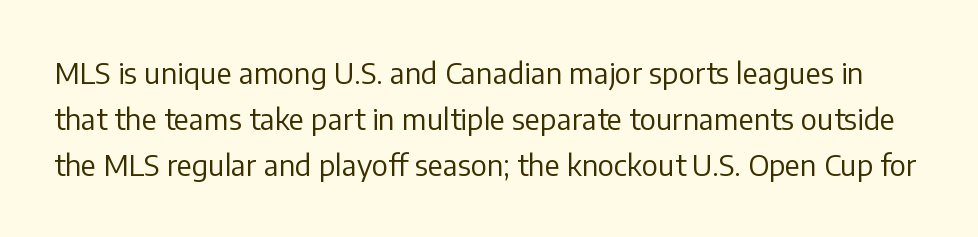
Q: Is the text bold? A: No.
Q: Is the text italic (slanted)? A: No, it is upright.
Q: Is the typeface a serif or a sans-serif typeface? A: Sans-serif.
Q: Is the text underlined? A: No.
Q: Is the spacing between letters normal or unusually wide? A: Normal.
Q: Is the spacing between lines tight, normal or loose? A: Normal.
Q: Width (condensed, normal, or wide)? A: Normal.
Q: Stroke contrast? A: Low.
Q: x-height? A: Medium.
Q: Monospaced? A: No.
